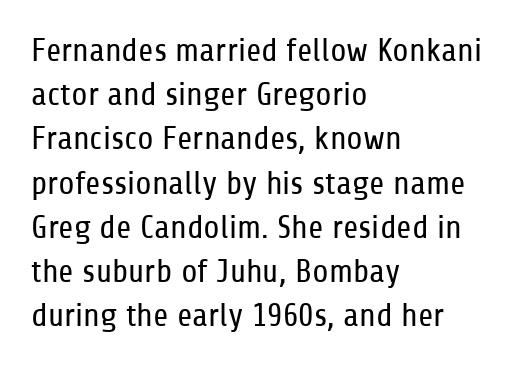
The passage shown has conventional tracking throughout. No feet cap the strokes, marking this as sans-serif type. This block has exactly the height ordinary leading produces. Alignment: flush left. Check under the words: just untouched page. The rendering uses natural spacing where letterforms have individual widths.
